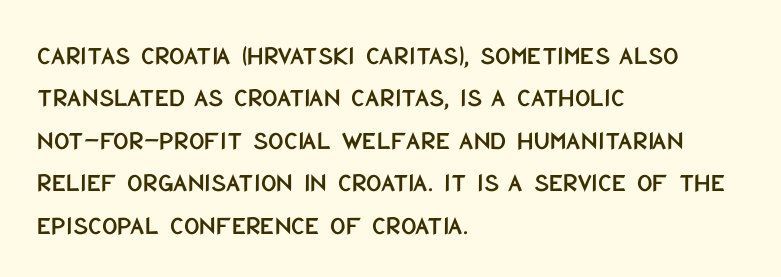
{"italic": "no", "underline": "no", "align": "left", "line_spacing": "normal", "line_spacing_ratio": 1.57, "letter_spacing": "normal", "letter_spacing_em": 0.0, "glyph_px": 27}
